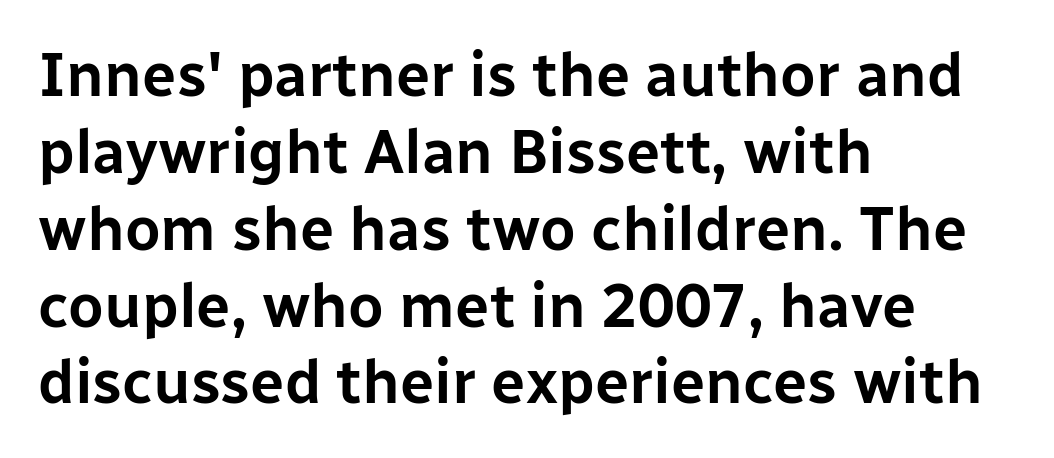
The passage shown is not underscored anywhere. Left-aligned paragraph, ragged on the right. Vertical strokes here are truly vertical. The font family rendered here belongs to the sans-serif group. Between one letter and the next there's only the usual sliver of space. Regarding leading, the lines here are spaced in the standard way.
